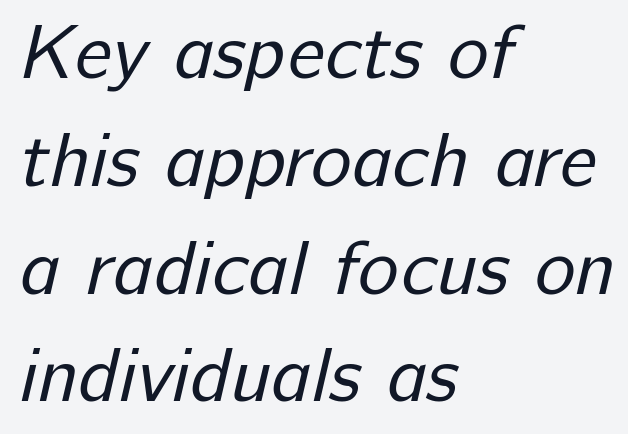
{"serif": "no", "bold": "no", "weight": "regular", "width": "normal", "stroke_contrast": "low", "x_height": "medium", "monospaced": "no", "underline": "no", "align": "left", "line_spacing": "normal", "line_spacing_ratio": 1.4, "letter_spacing": "normal", "letter_spacing_em": 0.0, "glyph_px": 77}
